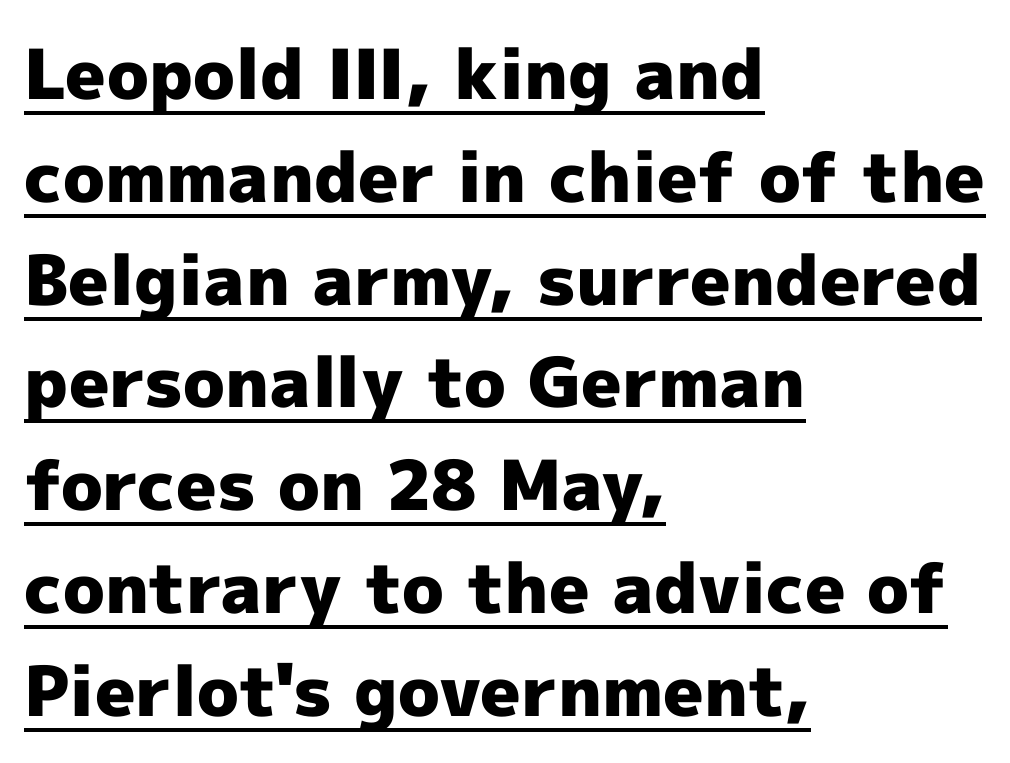
Q: Is the text bold? A: Yes.
Q: Is the text italic (slanted)? A: No, it is upright.
Q: Is the typeface a serif or a sans-serif typeface? A: Sans-serif.
Q: Is the text underlined? A: Yes.
Q: How is the paragraph aligned? A: Left-aligned.
Q: Is the spacing between letters normal or unusually wide? A: Normal.
Q: Is the spacing between lines tight, normal or loose? A: Normal.
Q: Width (condensed, normal, or wide)? A: Normal.
Q: x-height? A: Medium.
Q: Monospaced? A: No.
